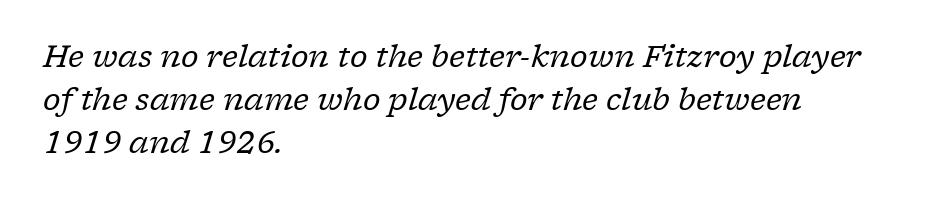
{"serif": "yes", "italic": "yes", "lean": "right", "slant_degrees": 17, "bold": "no", "weight": "regular", "width": "normal", "stroke_contrast": "low", "x_height": "medium", "monospaced": "no", "underline": "no", "align": "left", "line_spacing": "normal", "line_spacing_ratio": 1.43, "letter_spacing": "normal", "letter_spacing_em": 0.0, "glyph_px": 30}
